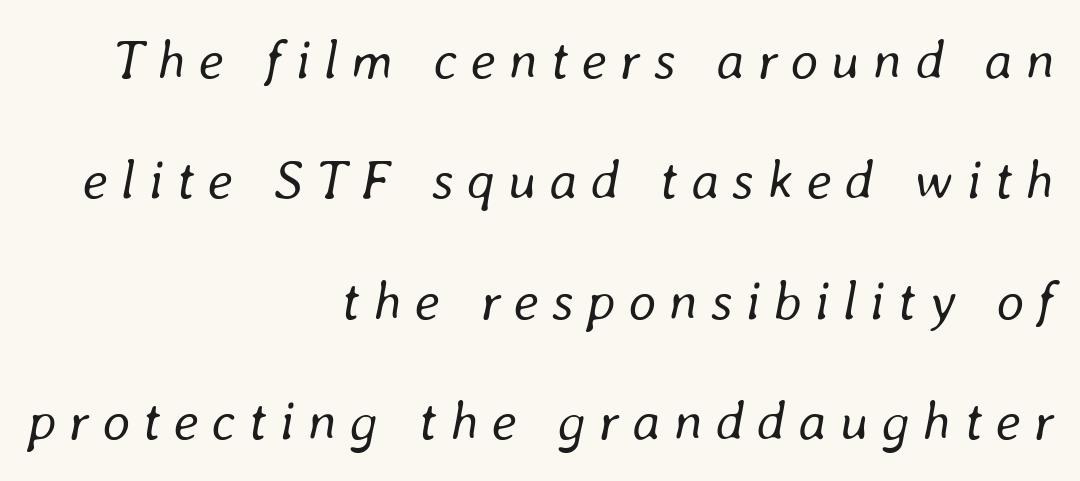
Tracking value appears strongly positive — letters spread wide. Quick note: interline space is abundant. The weight would be labelled regular, book, light, or lighter still. Anything drawn beneath the words? Only blank space. The setting favours the right margin, as signatures and pull-quotes sometimes do. Is this a fixed-width face? No — the glyphs have proportional, varying widths.
